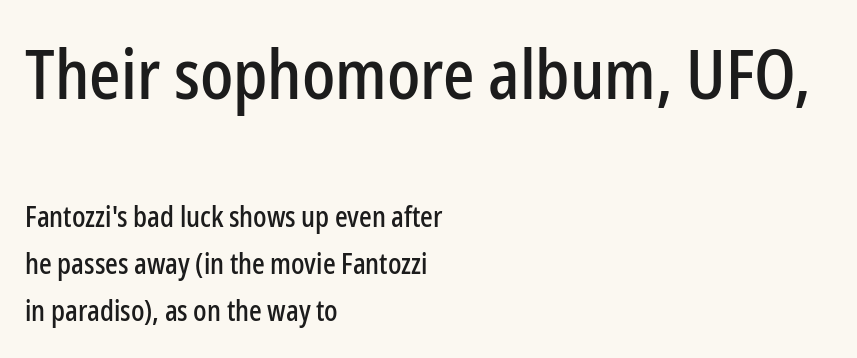
Q: Is the text italic (slanted)? A: No, it is upright.
Q: Is the typeface a serif or a sans-serif typeface? A: Sans-serif.
Q: Is the text underlined? A: No.
Q: How is the paragraph aligned? A: Left-aligned.
Q: Is the spacing between letters normal or unusually wide? A: Normal.
Q: Is the spacing between lines tight, normal or loose? A: Normal.
Q: Which block of text is set in a larger size, the first (top) or the second (bottom)? A: The first (top) one.
Q: Width (condensed, normal, or wide)? A: Condensed.
Q: Stroke contrast? A: Low.
Q: x-height? A: Medium.
Q: Monospaced? A: No.
